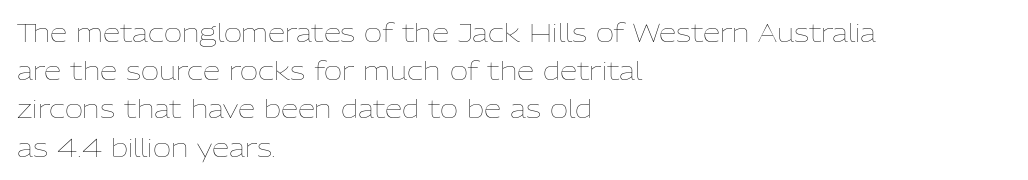
The glyphs are unaccompanied by any horizontal stroke below them. Posture: vertical. These lines keep a tight, regular rhythm from letter to letter. Interline gaps are of average width in this sample. The paragraph shown leans on its left margin.
